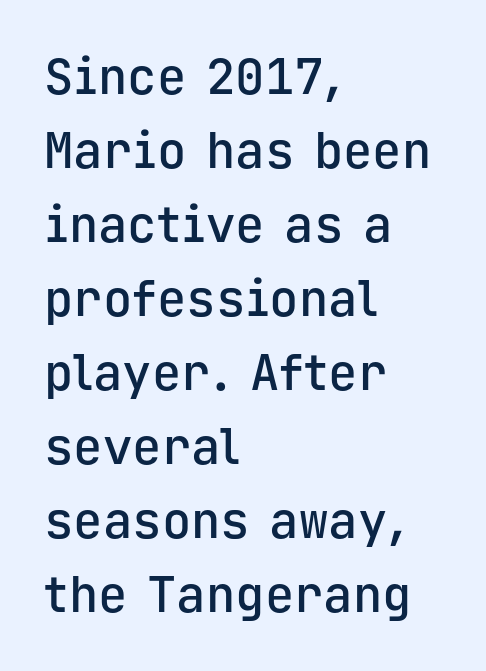
The image shows 49 px semibold sans-serif type, upright, monospaced; set left-aligned, normal line spacing (1.51x), normal letter spacing, not underlined; low stroke contrast and a medium x-height.
